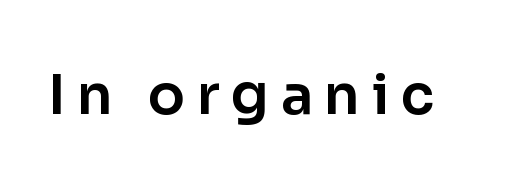
The image shows 55 px sans-serif type, upright; set unusually wide letter spacing (+0.21 em), not underlined; low stroke contrast and a medium x-height.
